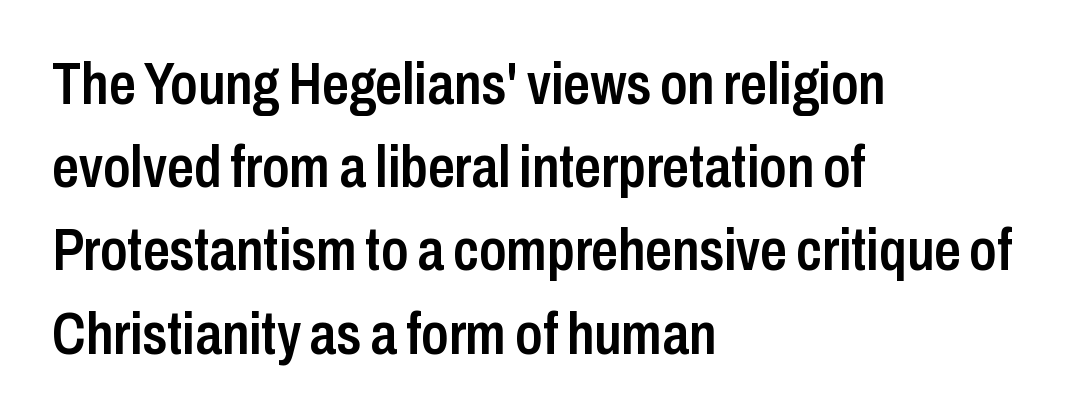
Q: Is the text bold? A: Semi-bold.
Q: Is the text italic (slanted)? A: No, it is upright.
Q: Is the typeface a serif or a sans-serif typeface? A: Sans-serif.
Q: Is the text underlined? A: No.
Q: How is the paragraph aligned? A: Left-aligned.
Q: Is the spacing between letters normal or unusually wide? A: Normal.
Q: Is the spacing between lines tight, normal or loose? A: Normal.
Q: Width (condensed, normal, or wide)? A: Condensed.
Q: Stroke contrast? A: Low.
Q: x-height? A: Medium.
Q: Monospaced? A: No.
